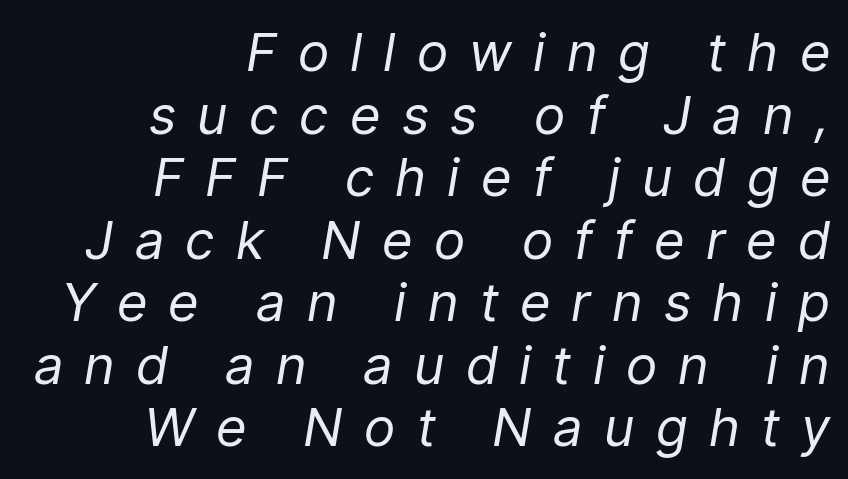
The text carries the slant typical of an italic or oblique font. The typesetter chose a ragged-left arrangement here. Counters stay open thanks to moderate or lighter strokes. Caption: expanded tracking, letters set apart. The zone under the glyphs is completely vacant.
